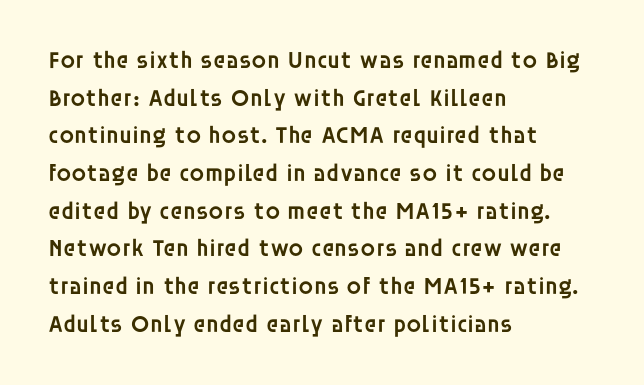
{"italic": "no", "bold": "semi", "underline": "no", "align": "left", "line_spacing": "normal", "line_spacing_ratio": 1.57, "letter_spacing": "normal", "letter_spacing_em": 0.0, "glyph_px": 24}
